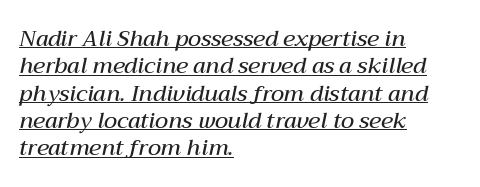
Inter-character spacing is left at the font's built-in metrics. Short and long lines alike share a common starting point at left. Look at the stroke-to-counter ratio: somewhat heavy, a semibold. Compared with undecorated copy, this sample adds a rule below the words. Would a proofreader flag this as italicized? Yes.
